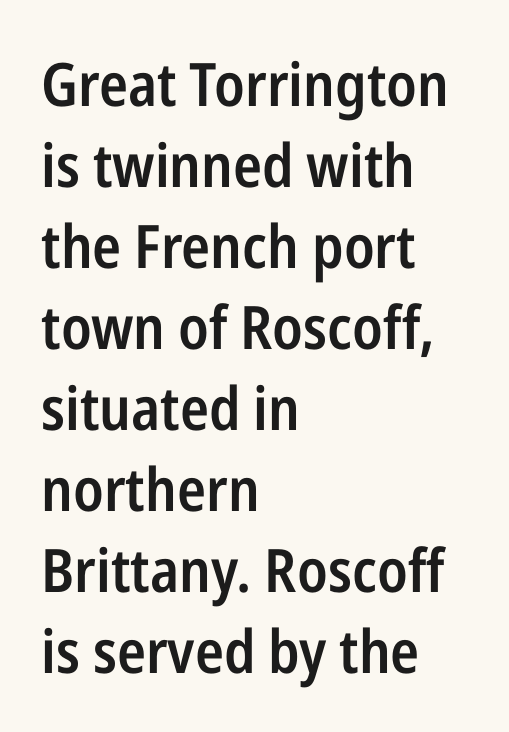
Check the space under the baseline: it is left empty. Note: no serifs on the glyphs. The passage shown is typed in a proportional face where columns would drift. Layout note: lines flush left. Ascenders rise straight up at ninety degrees. Each new line begins a customary step beneath the previous one.
